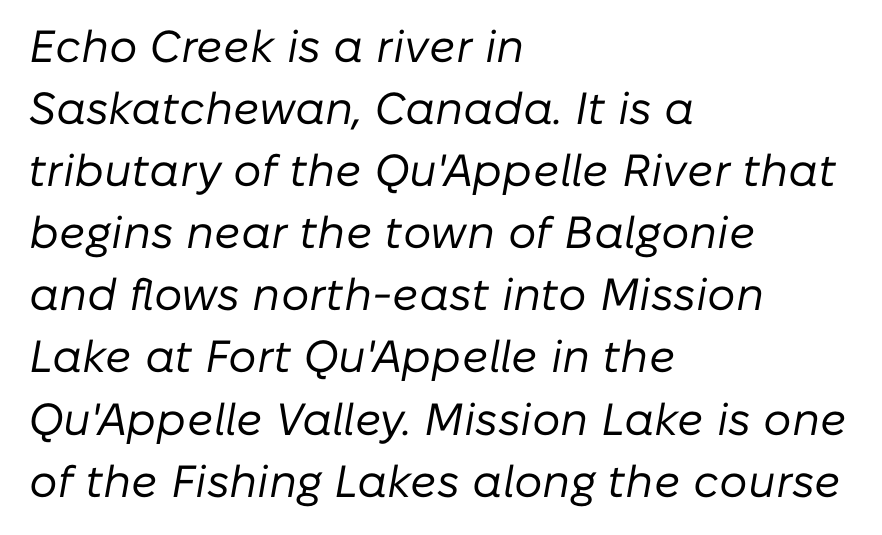
{"italic": "yes", "lean": "right", "slant_degrees": 10, "bold": "no", "weight": "regular", "width": "normal", "stroke_contrast": "low", "x_height": "medium", "monospaced": "no", "underline": "no", "align": "left", "line_spacing": "normal", "line_spacing_ratio": 1.38, "letter_spacing": "normal", "letter_spacing_em": 0.0, "glyph_px": 45}
